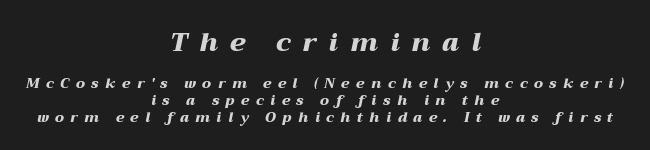
Compared with an ordinary text face, these strokes are far heavier — a full bold. Visually, the top section dominates because its glyphs are scaled up. The zone under the glyphs is completely vacant. Casual observation: everything's sitting right in the middle.
